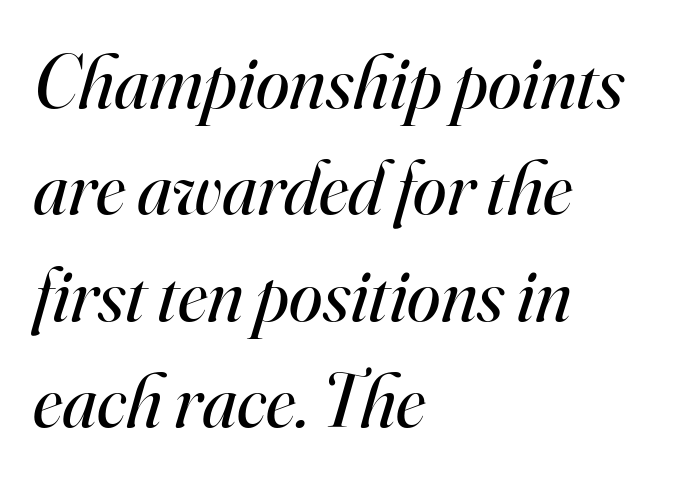
{"serif": "yes", "italic": "yes", "lean": "right", "slant_degrees": 16, "bold": "no", "weight": "regular", "width": "normal", "stroke_contrast": "high", "x_height": "small", "monospaced": "no", "underline": "no", "align": "left", "line_spacing": "normal", "line_spacing_ratio": 1.4, "letter_spacing": "normal", "letter_spacing_em": 0.0, "glyph_px": 76}
